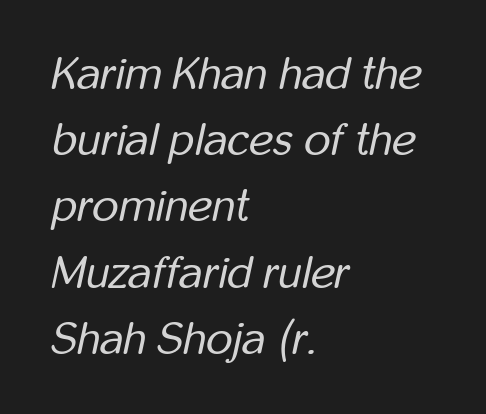
Q: Is the text bold? A: No.
Q: Is the text italic (slanted)? A: Yes, it leans right by about 12 degrees.
Q: Is the text underlined? A: No.
Q: How is the paragraph aligned? A: Left-aligned.
Q: Is the spacing between letters normal or unusually wide? A: Normal.
Q: Is the spacing between lines tight, normal or loose? A: Normal.
Q: Width (condensed, normal, or wide)? A: Condensed.
Q: Stroke contrast? A: Low.
Q: x-height? A: Medium.
Q: Monospaced? A: No.
